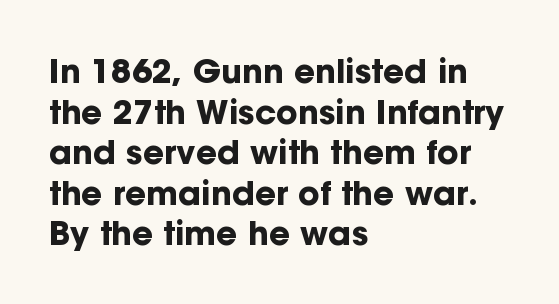
Q: Is the text bold? A: Yes.
Q: Is the text italic (slanted)? A: No, it is upright.
Q: Is the typeface a serif or a sans-serif typeface? A: Sans-serif.
Q: Is the text underlined? A: No.
Q: How is the paragraph aligned? A: Left-aligned.
Q: Is the spacing between letters normal or unusually wide? A: Normal.
Q: Width (condensed, normal, or wide)? A: Normal.
Q: Stroke contrast? A: Low.
Q: x-height? A: Medium.
Q: Monospaced? A: No.
